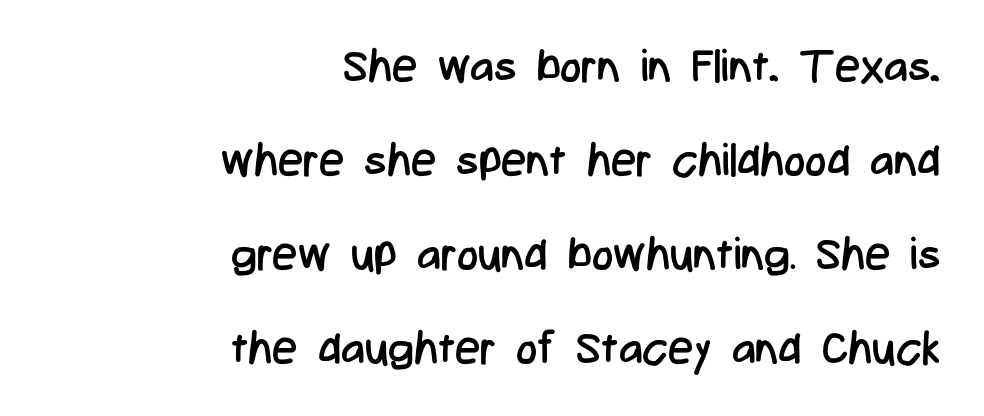
The image shows 45 px regular-weight, condensed sans-serif type, upright; set right-aligned, loose line spacing (2.09x), normal letter spacing, not underlined; low stroke contrast and a medium x-height.
